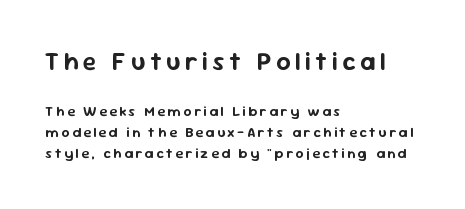
A normal amount of white space separates one row of letters from the next. Here the first block reads like a headline and the second like body copy. Glance below the letters and you will spot only blank space. Posture: straight, roman, zero tilt. Line beginnings align vertically; line endings do not.
